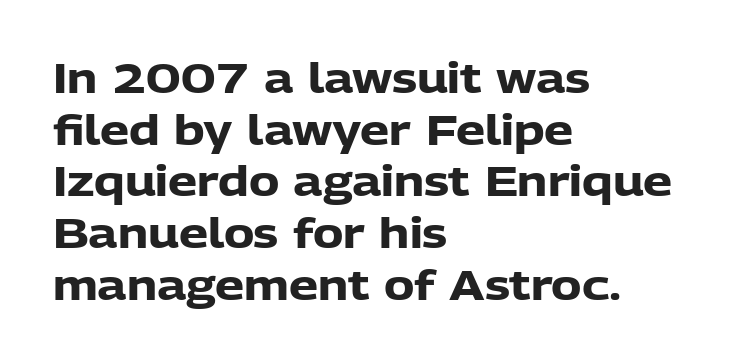
Q: Is the text bold? A: Yes.
Q: Is the text italic (slanted)? A: No, it is upright.
Q: Is the typeface a serif or a sans-serif typeface? A: Sans-serif.
Q: Is the text underlined? A: No.
Q: How is the paragraph aligned? A: Left-aligned.
Q: Is the spacing between letters normal or unusually wide? A: Normal.
Q: Is the spacing between lines tight, normal or loose? A: Normal.
Q: Width (condensed, normal, or wide)? A: Normal.
Q: Stroke contrast? A: Low.
Q: x-height? A: Medium.
Q: Monospaced? A: No.
